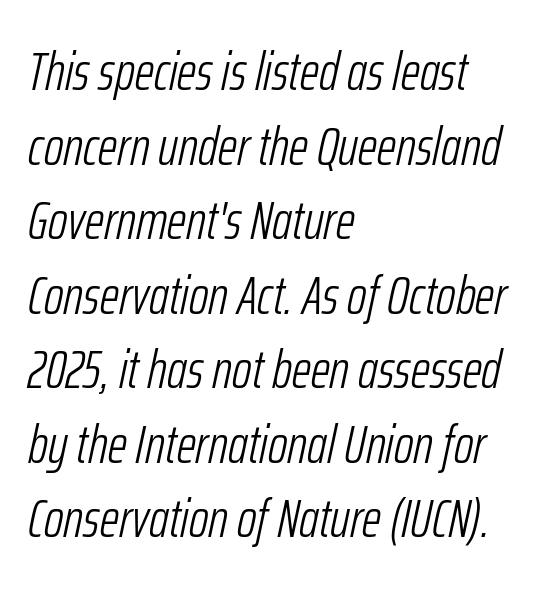
The image shows 54 px light, condensed type, italic (leaning right); set left-aligned, normal line spacing (1.38x), normal letter spacing, not underlined; low stroke contrast and a medium x-height.
